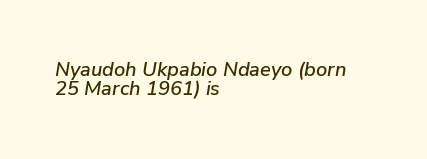
The letters are slanted; this is an italic face. Lines of text with bare space underneath. Line beginnings align vertically; line endings do not. The line texture is even and compact thanks to regular tracking.
